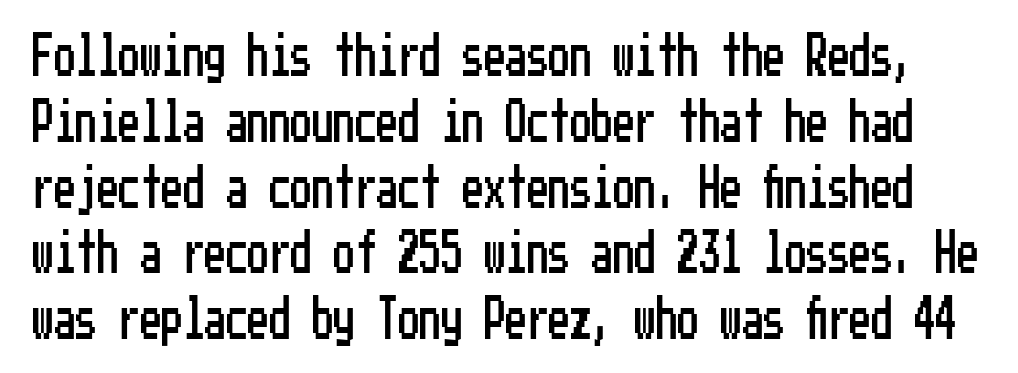
The block of text has a typical density, with ordinary space between rows. Is the letter spacing exaggerated? No — it looks like the ordinary default. In terms of posture, this sample is upright. Has an underline been added? It has not. The font family rendered here belongs to the sans-serif group.
